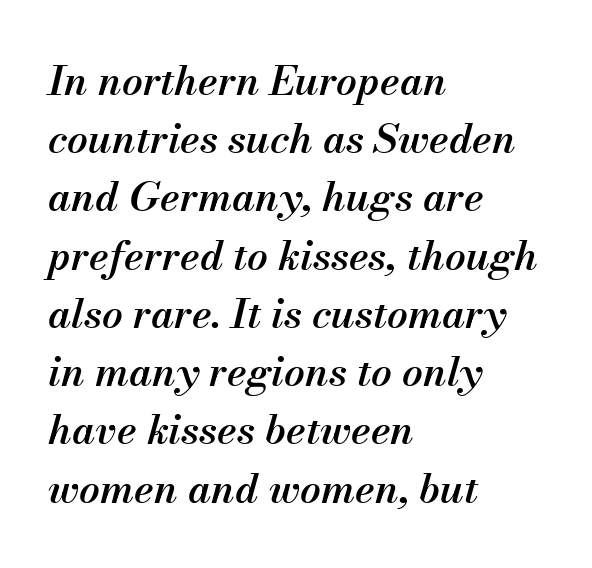
The image shows 41 px semibold type, italic (leaning right); set left-aligned, normal line spacing (1.42x), normal letter spacing, not underlined; medium stroke contrast and a small x-height.
